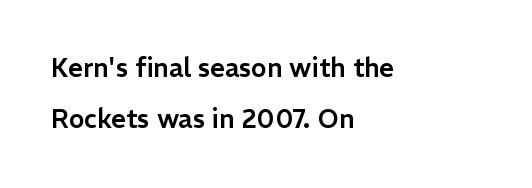
The image shows 26 px text type, upright; set left-aligned, loose line spacing (1.98x), normal letter spacing, not underlined.
